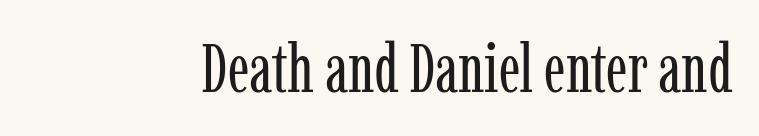
Just letters on the line, the space beneath them empty. In terms of posture, this sample is upright. Words appear dense and cohesive because spacing is normal. Is this a fixed-width face? No — the glyphs have proportional, varying widths. A typesetter would label this face a serif. Each stroke keeps to a modest, everyday thickness or less.
